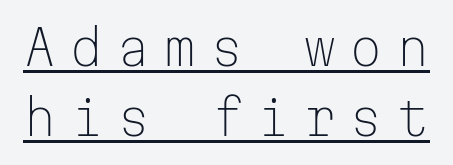
Q: Is the text bold? A: No.
Q: Is the text italic (slanted)? A: No, it is upright.
Q: Is the typeface a serif or a sans-serif typeface? A: Sans-serif.
Q: Is the text underlined? A: Yes.
Q: Is the spacing between letters normal or unusually wide? A: Unusually wide.
Q: Is the spacing between lines tight, normal or loose? A: Normal.
Q: Width (condensed, normal, or wide)? A: Normal.
Q: Stroke contrast? A: Low.
Q: x-height? A: Medium.
Q: Monospaced? A: Yes.
